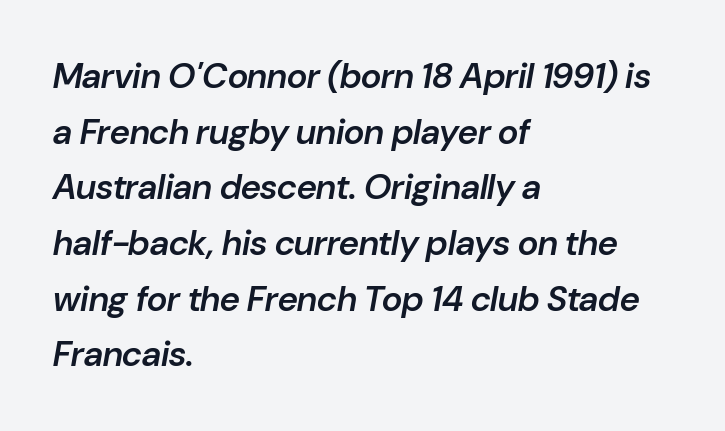
{"italic": "yes", "lean": "right", "slant_degrees": 10, "bold": "semi", "weight": "semibold", "width": "normal", "stroke_contrast": "low", "x_height": "medium", "monospaced": "no", "underline": "no", "align": "left", "line_spacing": "normal", "line_spacing_ratio": 1.59, "letter_spacing": "normal", "letter_spacing_em": 0.0, "glyph_px": 35}
